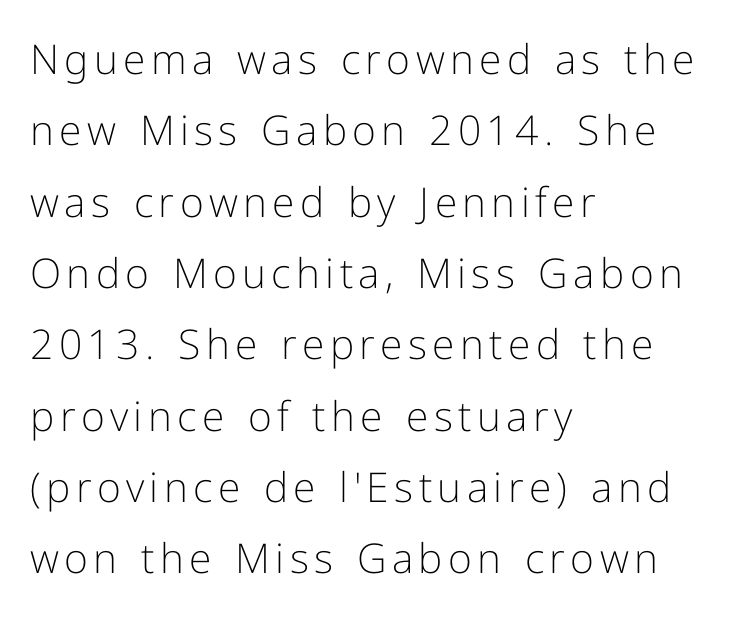
Italic? Not at all — the glyphs are vertical. Is this a fixed-width face? No — the glyphs have proportional, varying widths. The characters display no serif detailing; their extremities are plain. Ink coverage per letter is moderate at most.
